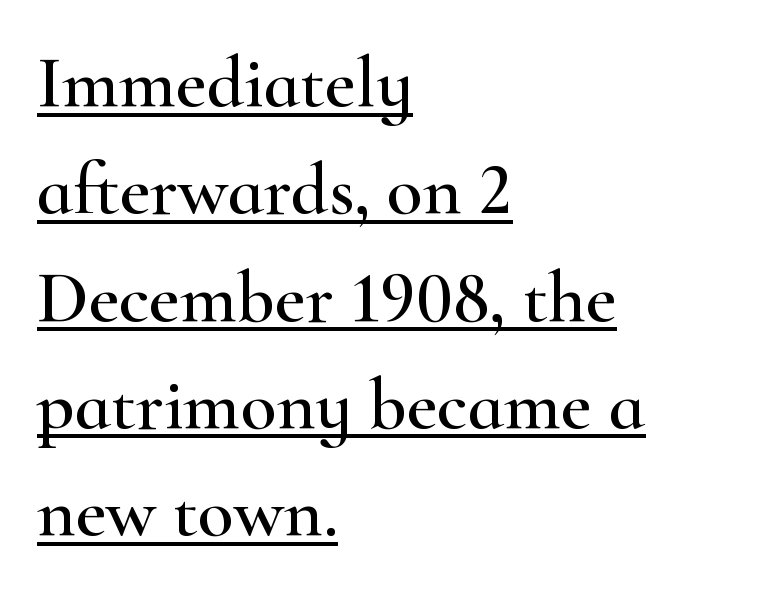
The face used here is proportionally spaced, like ordinary book or web type. The gaps between neighbouring characters are ordinary and unremarkable. If you drew a ruler down the left edge, every line would touch it. This sample keeps an unexceptional amount of space between lines. Regarding serifs, this sample has them.
